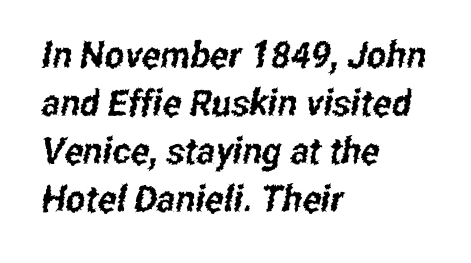
Q: Is the typeface a serif or a sans-serif typeface? A: Sans-serif.
Q: Is the text underlined? A: No.
Q: How is the paragraph aligned? A: Left-aligned.
Q: Is the spacing between letters normal or unusually wide? A: Normal.
Q: Is the spacing between lines tight, normal or loose? A: Normal.
Q: Width (condensed, normal, or wide)? A: Condensed.
Q: Stroke contrast? A: Low.
Q: x-height? A: Medium.
Q: Monospaced? A: No.
